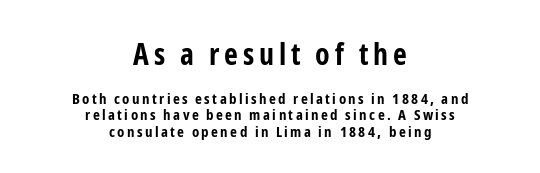
Q: Is the text bold? A: Yes.
Q: Is the text italic (slanted)? A: No, it is upright.
Q: Is the typeface a serif or a sans-serif typeface? A: Sans-serif.
Q: Is the text underlined? A: No.
Q: How is the paragraph aligned? A: Centered.
Q: Is the spacing between lines tight, normal or loose? A: Tight.
Q: Which block of text is set in a larger size, the first (top) or the second (bottom)? A: The first (top) one.
Q: Width (condensed, normal, or wide)? A: Condensed.
Q: Stroke contrast? A: Low.
Q: x-height? A: Medium.
Q: Monospaced? A: No.
